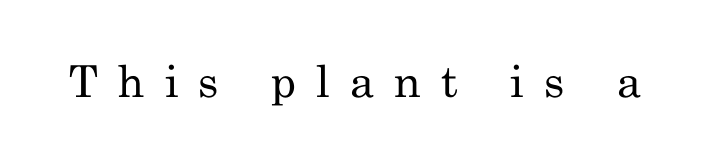
Classification — serif. No letter is thick-stroked: the sample isn't bold. Characters follow at a spacing far wider than the type designer built in. A typesetter would call this proportional, since set widths differ per character.
